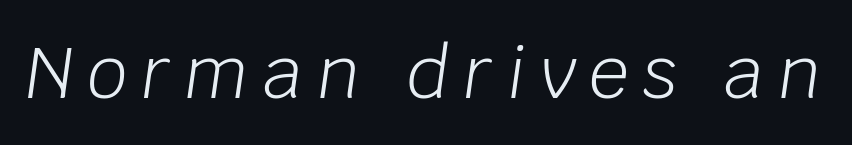
Q: Is the text bold? A: No.
Q: Is the text italic (slanted)? A: Yes, it leans right by about 8 degrees.
Q: Is the text underlined? A: No.
Q: Is the spacing between letters normal or unusually wide? A: Unusually wide.
Q: Width (condensed, normal, or wide)? A: Normal.
Q: Stroke contrast? A: Low.
Q: x-height? A: Large.
Q: Monospaced? A: No.
